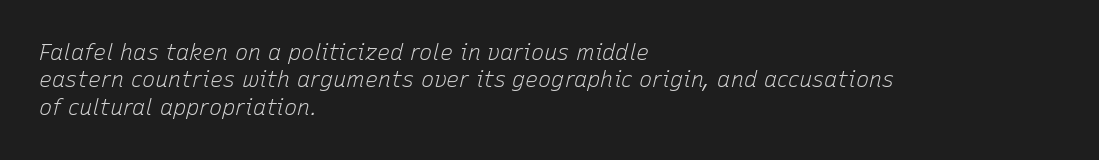
{"italic": "yes", "lean": "right", "slant_degrees": 15, "bold": "no", "underline": "no", "align": "left", "line_spacing_ratio": 1.24, "letter_spacing": "normal", "letter_spacing_em": 0.0, "glyph_px": 22}
